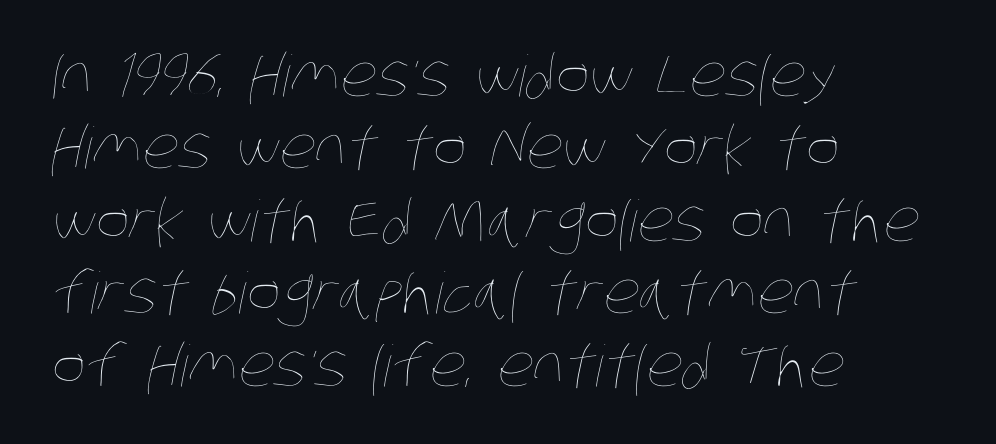
{"bold": "no", "weight": "thin", "width": "condensed", "stroke_contrast": "low", "x_height": "large", "monospaced": "no", "underline": "no", "align": "left", "line_spacing": "normal", "line_spacing_ratio": 1.27, "letter_spacing": "normal", "letter_spacing_em": 0.0, "glyph_px": 57}
